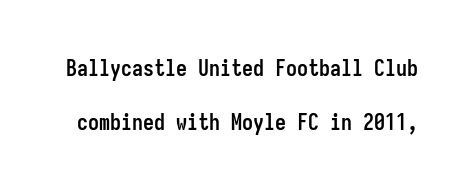
{"italic": "no", "bold": "yes", "underline": "no", "line_spacing": "loose", "line_spacing_ratio": 2.44, "letter_spacing": "normal", "letter_spacing_em": 0.0, "glyph_px": 22}
